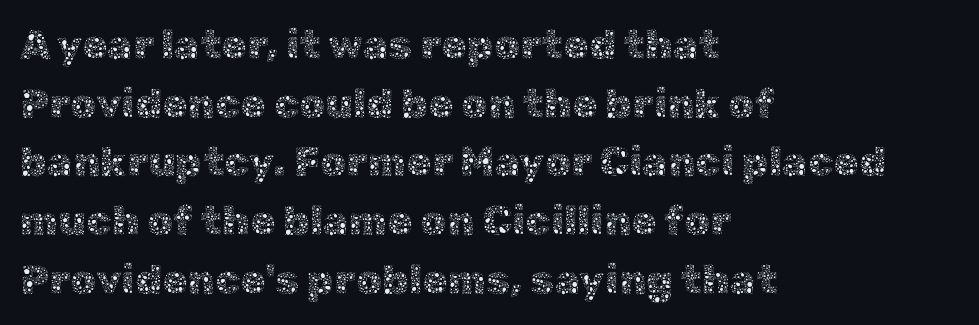
{"italic": "no", "bold": "no", "weight": "thin", "width": "normal", "x_height": "medium", "monospaced": "no", "underline": "no", "align": "left", "line_spacing": "normal", "line_spacing_ratio": 1.43, "letter_spacing": "normal", "letter_spacing_em": 0.0, "glyph_px": 41}
